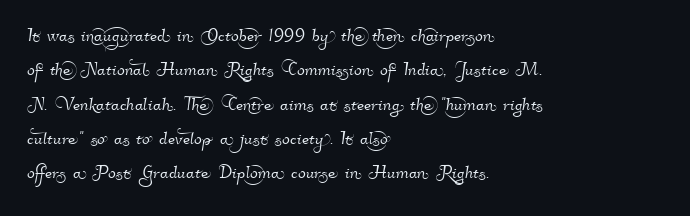
The face used here is rendered with its standard letterfit. Is there much room between lines? A standard amount, neither cramped nor airy. The glyphs are unaccompanied by any horizontal stroke below them. Typeset ragged right — the left edge is the straight one.
